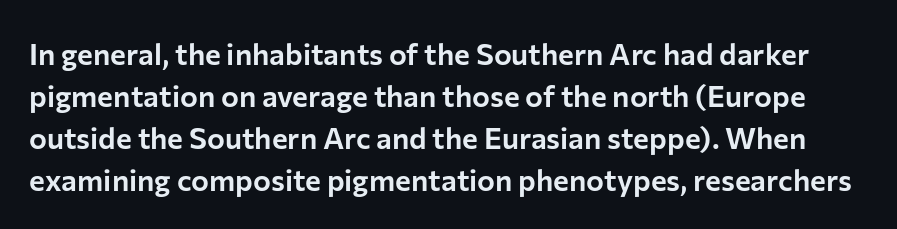
The typography opts for an upright posture over an oblique one. How would I describe the line gaps? Plain and ordinary. Type without underlining. You could not count columns in this text — the font is proportionally spaced. A typesetter would label this face a sans. Caption: standard tracking, unaltered.
